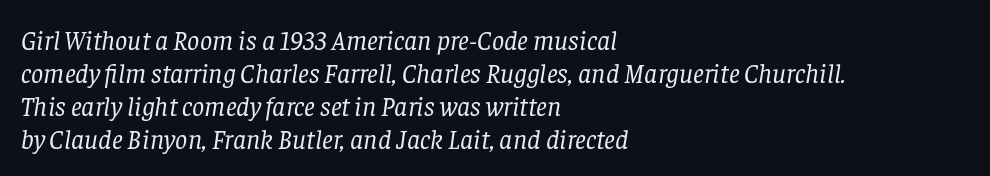
{"italic": "yes", "lean": "right", "slant_degrees": 8, "bold": "no", "underline": "no", "align": "left", "line_spacing_ratio": 1.22, "letter_spacing": "normal", "letter_spacing_em": 0.0, "glyph_px": 27}
